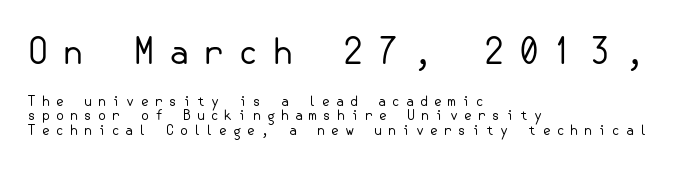
{"serif": "no", "italic": "no", "bold": "no", "weight": "regular", "width": "normal", "stroke_contrast": "low", "x_height": "small", "underline": "no", "align": "left", "line_spacing": "tight", "line_spacing_ratio": 1.01, "letter_spacing": "wide", "letter_spacing_em": 0.38, "larger_block": "first", "size_ratio": 2.5, "glyph_px": 35}
